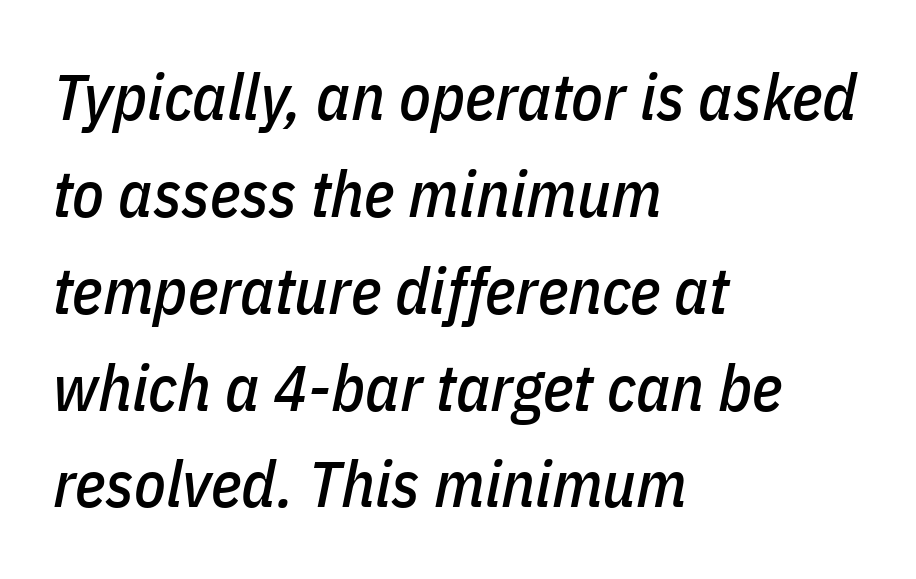
The image shows 65 px condensed type, italic (leaning right); set left-aligned, normal line spacing (1.49x), normal letter spacing, not underlined; low stroke contrast and a medium x-height.
